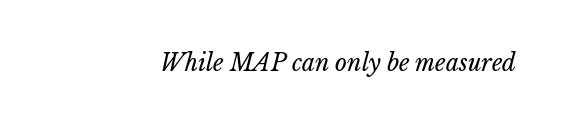
The weight would be labelled regular, book, light, or lighter still. The type is set solid horizontally, with unmodified tracking. You can tell it's italic because the verticals aren't actually vertical. Lines of text with bare space underneath.
